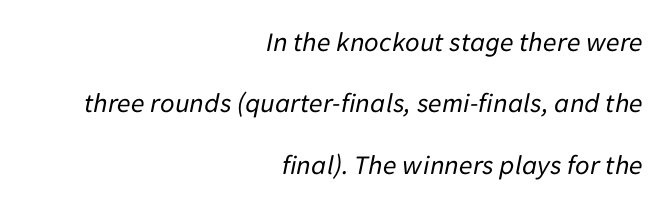
Q: Is the text bold? A: No.
Q: Is the text italic (slanted)? A: Yes, it leans right by about 11 degrees.
Q: Is the text underlined? A: No.
Q: How is the paragraph aligned? A: Right-aligned.
Q: Is the spacing between letters normal or unusually wide? A: Normal.
Q: Is the spacing between lines tight, normal or loose? A: Loose.
Q: Width (condensed, normal, or wide)? A: Normal.
Q: Stroke contrast? A: Low.
Q: x-height? A: Medium.
Q: Monospaced? A: No.
